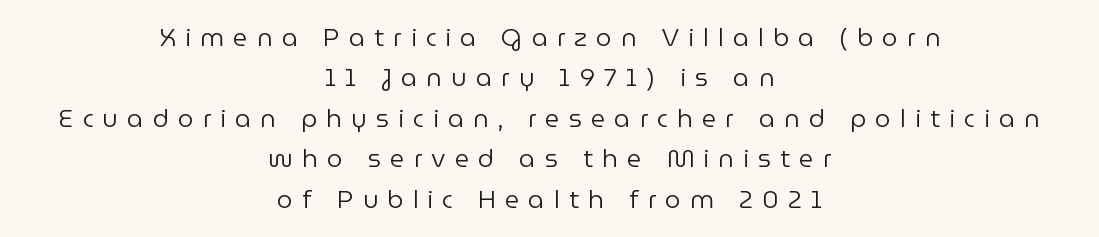
Underline: absent. The paragraph shown floats in the horizontal middle. A typesetter would call this leading conventional body-copy spacing. Ascenders rise straight up at ninety degrees. These glyphs show unthickened strokes, regular width or finer.
